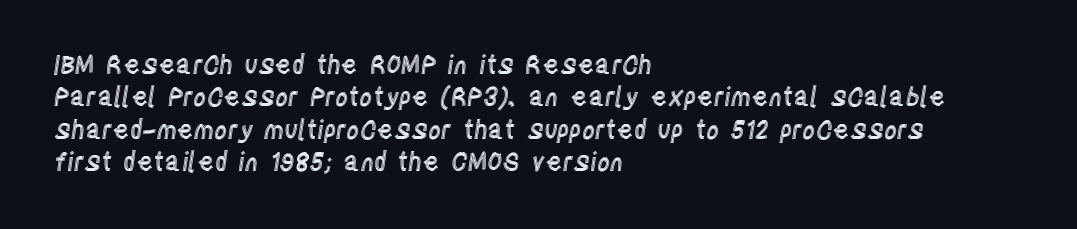
The image shows 25 px text type; set left-aligned, normal line spacing (1.3x), normal letter spacing, not underlined.
